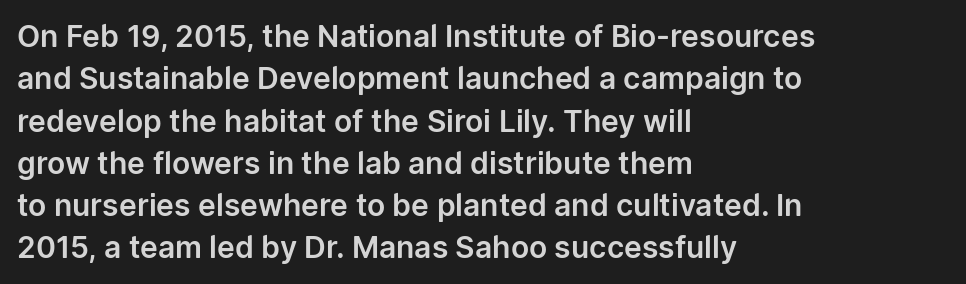
The image shows 30 px sans-serif type, upright; set left-aligned, normal line spacing (1.41x), normal letter spacing, not underlined; low stroke contrast and a medium x-height.
